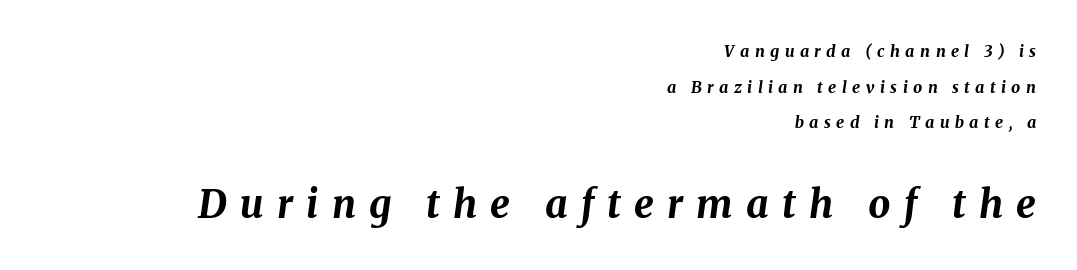
The image shows 39 px bold type, italic (leaning right); set right-aligned, loose line spacing (2.22x), unusually wide letter spacing (+0.34 em), not underlined; the second (bottom) block is 2.44x larger; medium stroke contrast and a medium x-height.
